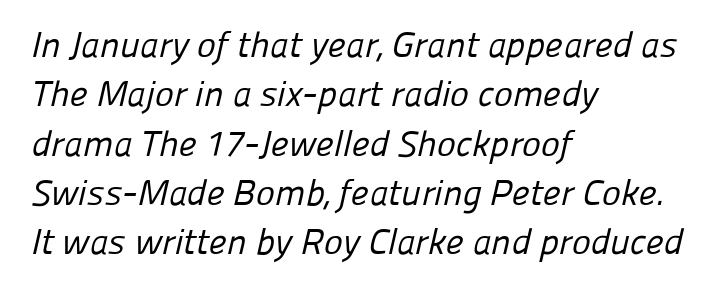
{"serif": "no", "bold": "no", "weight": "regular", "width": "normal", "stroke_contrast": "low", "x_height": "medium", "monospaced": "no", "underline": "no", "align": "left", "line_spacing": "normal", "line_spacing_ratio": 1.37, "letter_spacing": "normal", "letter_spacing_em": 0.0, "glyph_px": 36}
